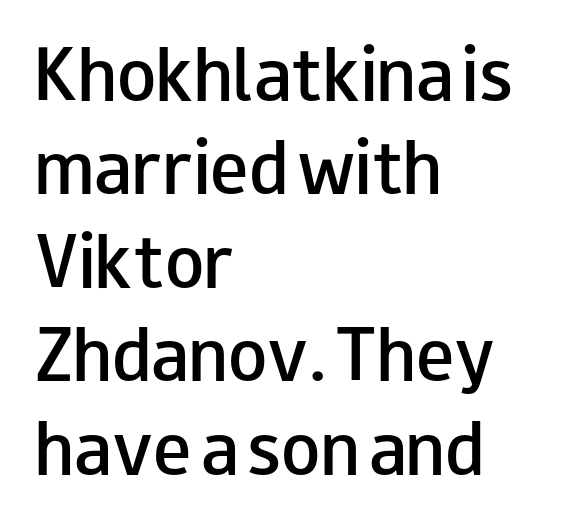
{"serif": "no", "italic": "no", "bold": "semi", "weight": "semibold", "width": "wide", "stroke_contrast": "low", "x_height": "small", "monospaced": "no", "underline": "no", "align": "left", "line_spacing": "normal", "line_spacing_ratio": 1.46, "letter_spacing": "normal", "letter_spacing_em": 0.0, "glyph_px": 64}
